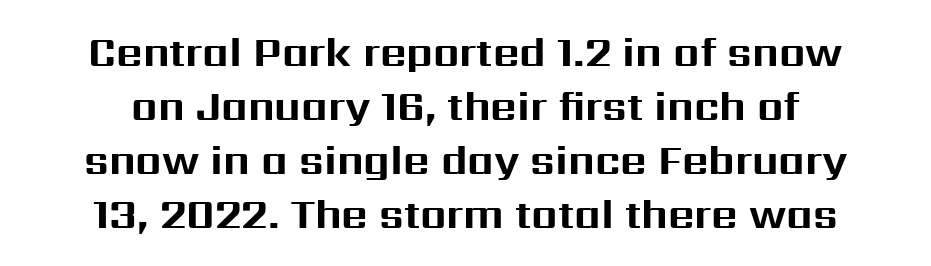
{"serif": "no", "italic": "no", "bold": "yes", "weight": "bold", "width": "normal", "stroke_contrast": "medium", "x_height": "medium", "monospaced": "no", "underline": "no", "align": "center", "line_spacing": "normal", "line_spacing_ratio": 1.32, "letter_spacing": "normal", "letter_spacing_em": 0.0, "glyph_px": 41}
